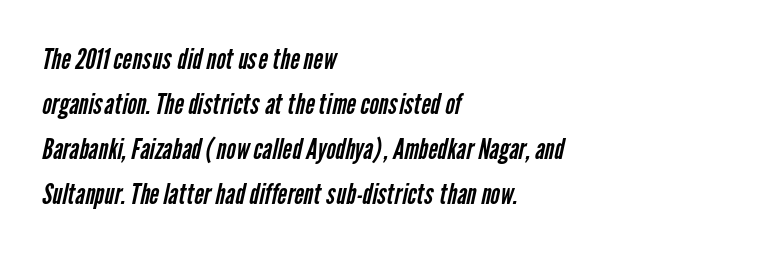
The image shows 29 px regular-weight, condensed sans-serif type; set left-aligned, normal line spacing (1.55x), normal letter spacing, not underlined; low stroke contrast and a medium x-height.
